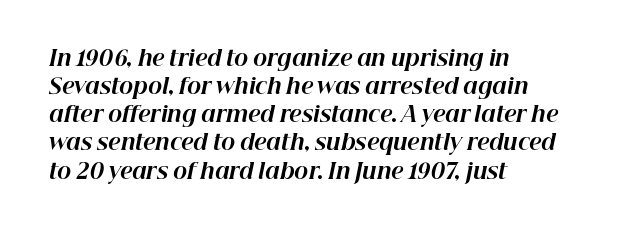
Q: Is the text bold? A: Yes.
Q: Is the text italic (slanted)? A: Yes, it leans right by about 12 degrees.
Q: Is the text underlined? A: No.
Q: How is the paragraph aligned? A: Left-aligned.
Q: Is the spacing between letters normal or unusually wide? A: Normal.
Q: Is the spacing between lines tight, normal or loose? A: Normal.
